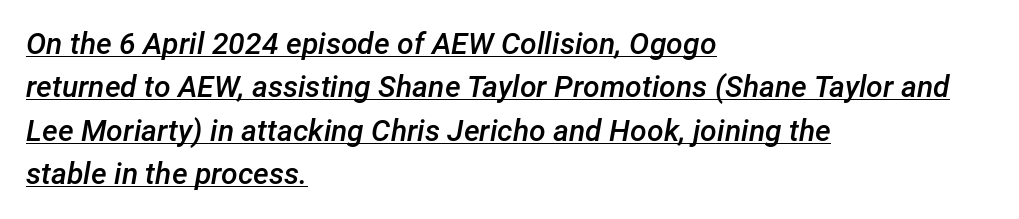
Each letter keeps its own natural width here, so spacing adapts to shape. Slant detected: the letters are inclined. The passage shown has conventional tracking throughout. Left-aligned paragraph, ragged on the right.
